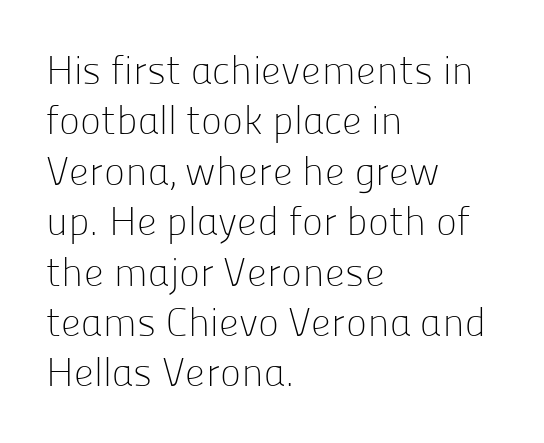
Q: Is the text bold? A: No.
Q: Is the text italic (slanted)? A: No, it is upright.
Q: Is the typeface a serif or a sans-serif typeface? A: Sans-serif.
Q: Is the text underlined? A: No.
Q: How is the paragraph aligned? A: Left-aligned.
Q: Is the spacing between letters normal or unusually wide? A: Normal.
Q: Is the spacing between lines tight, normal or loose? A: Normal.
Q: Width (condensed, normal, or wide)? A: Normal.
Q: Stroke contrast? A: Low.
Q: x-height? A: Medium.
Q: Monospaced? A: No.
